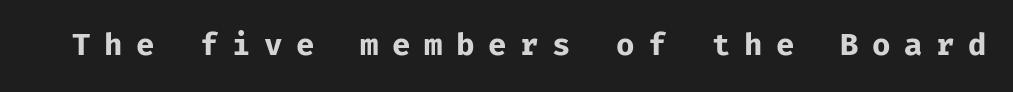
{"serif": "no", "italic": "no", "bold": "yes", "weight": "bold", "width": "normal", "stroke_contrast": "low", "x_height": "medium", "monospaced": "yes", "underline": "no", "letter_spacing": "wide", "letter_spacing_em": 0.45, "glyph_px": 30}
